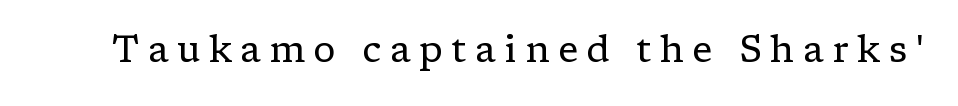
The image shows 37 px regular-weight serif type, upright; set unusually wide letter spacing (+0.23 em), not underlined; low stroke contrast and a medium x-height.
